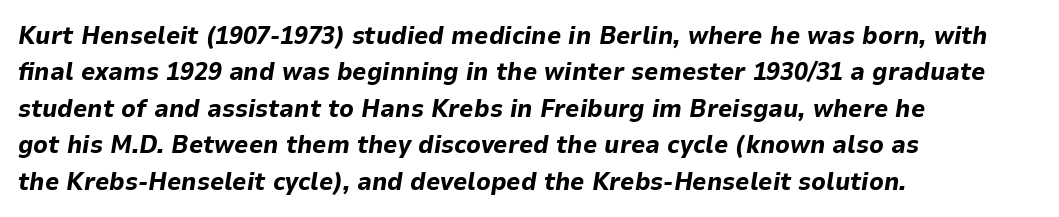
The image shows 25 px bold type, italic (leaning right); set left-aligned, normal line spacing (1.46x), normal letter spacing, not underlined.
